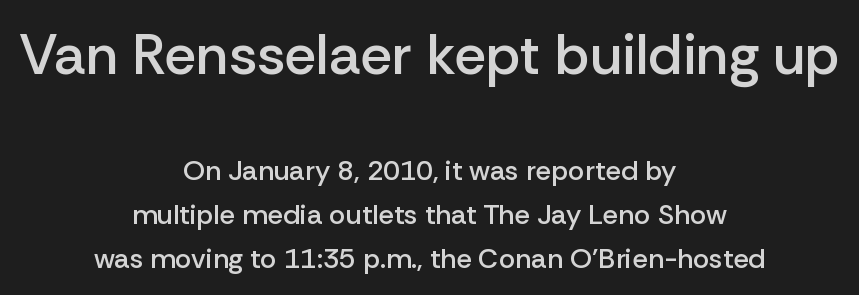
{"serif": "no", "italic": "no", "bold": "semi", "weight": "semibold", "width": "normal", "stroke_contrast": "low", "x_height": "medium", "monospaced": "no", "underline": "no", "align": "center", "line_spacing": "normal", "line_spacing_ratio": 1.57, "letter_spacing": "normal", "letter_spacing_em": 0.0, "larger_block": "first", "size_ratio": 2.04, "glyph_px": 57}
